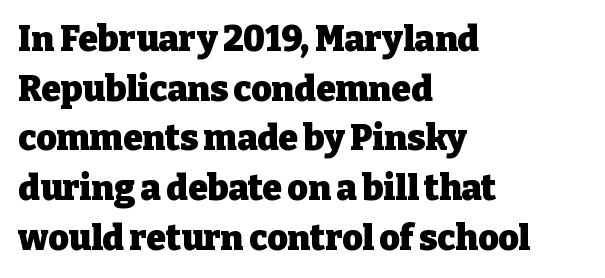
{"serif": "yes", "italic": "no", "bold": "yes", "weight": "heavy", "width": "normal", "stroke_contrast": "low", "x_height": "medium", "monospaced": "no", "underline": "no", "align": "left", "line_spacing": "normal", "line_spacing_ratio": 1.42, "letter_spacing": "normal", "letter_spacing_em": 0.0, "glyph_px": 35}
